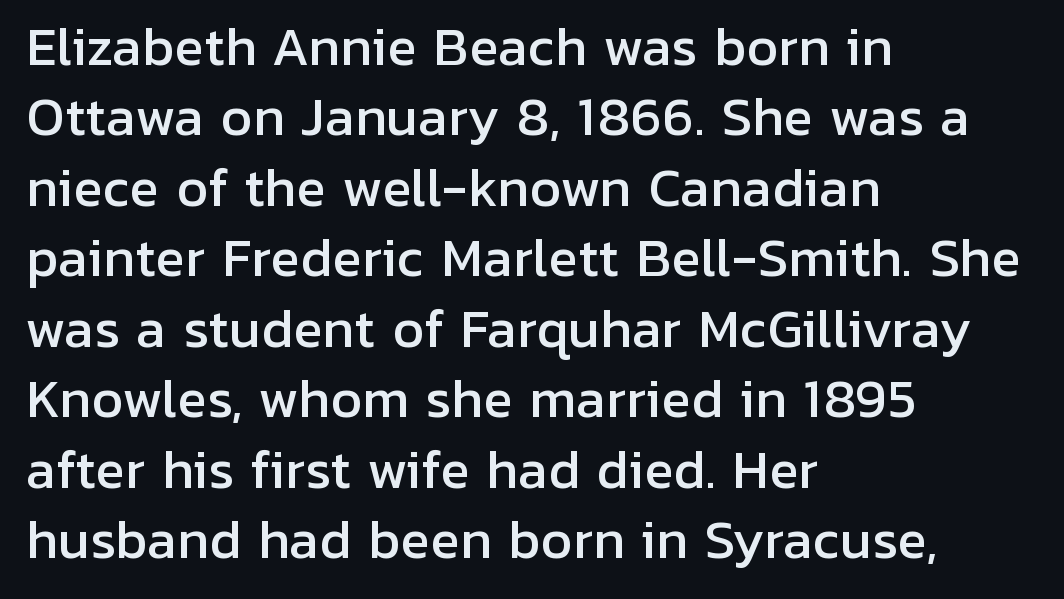
Spacing between characters is what you'd get straight out of the box. The paragraph has a hard left edge and a soft right edge. Observe the absence of serifs on each vertical stroke in this sample. Characters remain perfectly vertical along every line. Regular leading.
